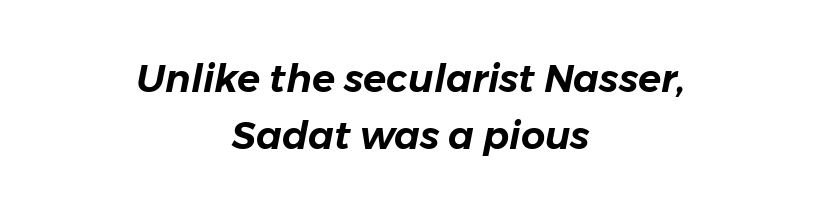
Vertical spacing — default. Italic? Definitely — the glyphs are oblique. In terms of letterspacing, this is plain default setting. Beneath every word, the page is bare.
